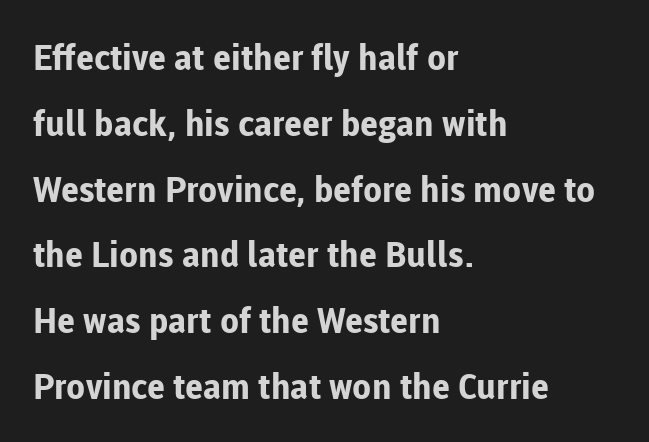
Does extra space separate the letters? No, they use regular spacing. The face used here is proportionally spaced, like ordinary book or web type. A sans-serif font was chosen for this passage. Pretty heavy lettering here — definitely bold. You can tell it's not italic because the verticals are truly vertical. The rendering anchors every line to the left-hand side.
